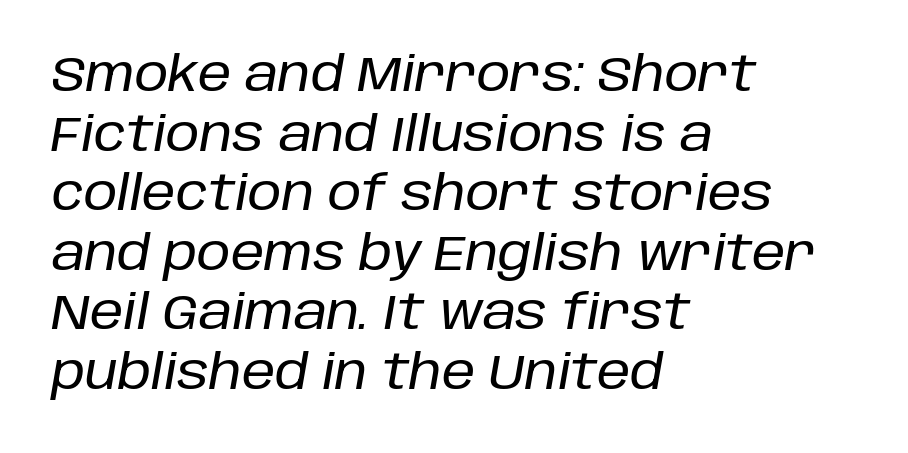
The image shows 48 px text type, italic (leaning right); set left-aligned, line spacing 1.24x, normal letter spacing, not underlined; low stroke contrast and a large x-height.
